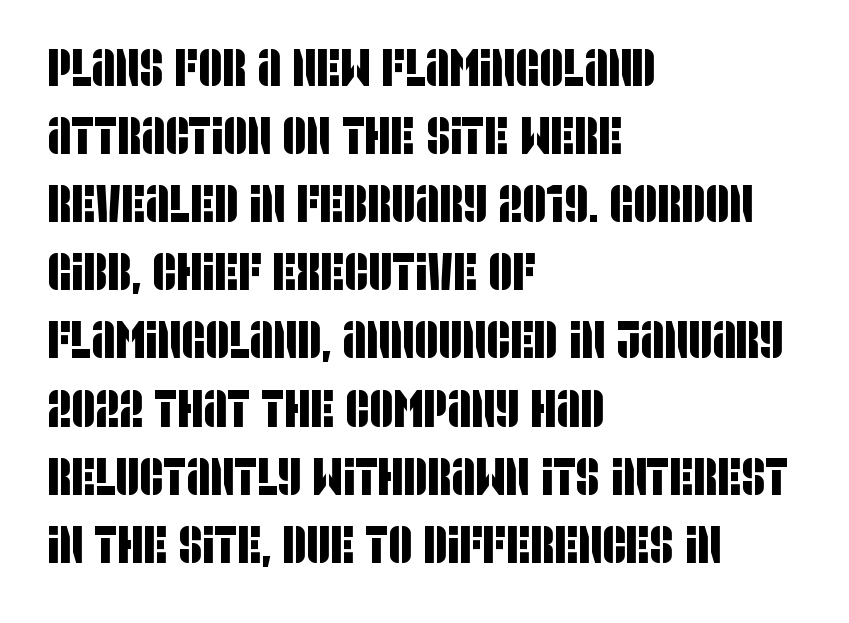
{"serif": "no", "width": "condensed", "stroke_contrast": "low", "x_height": "large", "monospaced": "no", "underline": "no", "align": "left", "line_spacing": "normal", "line_spacing_ratio": 1.31, "letter_spacing": "normal", "letter_spacing_em": 0.0, "glyph_px": 52}
